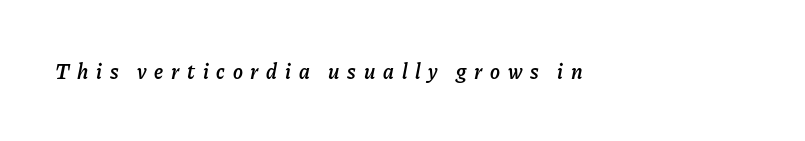
Q: Is the text bold? A: Semi-bold.
Q: Is the text italic (slanted)? A: Yes, it leans right by about 11 degrees.
Q: Is the text underlined? A: No.
Q: Is the spacing between letters normal or unusually wide? A: Unusually wide.
